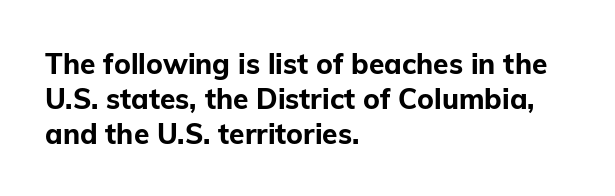
The image shows 28 px bold sans-serif type, upright; set left-aligned, normal line spacing (1.25x), normal letter spacing, not underlined; low stroke contrast and a medium x-height.
